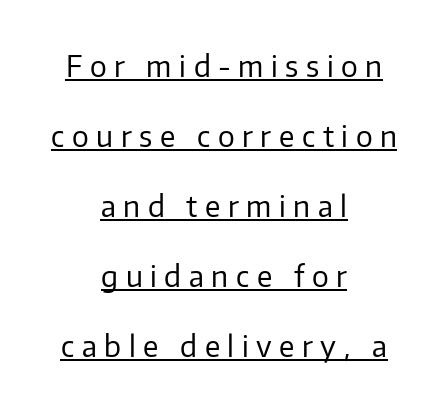
Quick note: not italic, upright. How would I describe the line gaps? Wide and relaxed. Check where the strokes stop: nothing finishes them off — pure sans. Horizontally, the lines are justified to the midpoint only. Note the varied advance widths — an 'i' is clearly narrower than an 'm'. Caption: expanded tracking, letters set apart.
